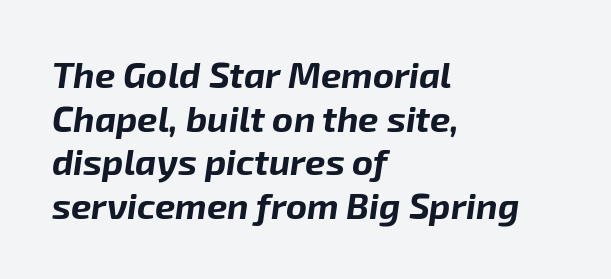
Q: Is the text bold? A: Yes.
Q: Is the text italic (slanted)? A: Yes, it leans right by about 8 degrees.
Q: Is the text underlined? A: No.
Q: How is the paragraph aligned? A: Left-aligned.
Q: Is the spacing between letters normal or unusually wide? A: Normal.
Q: Width (condensed, normal, or wide)? A: Normal.
Q: Stroke contrast? A: Low.
Q: x-height? A: Medium.
Q: Monospaced? A: No.
